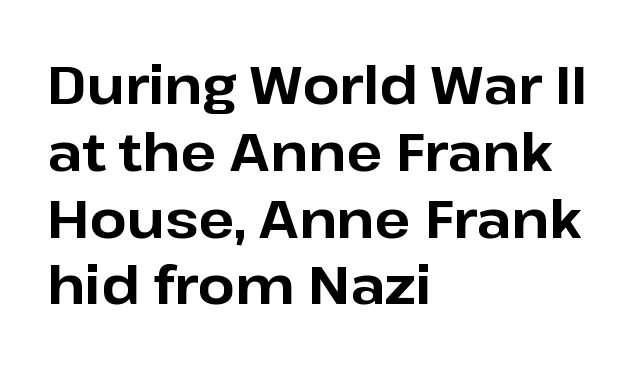
{"serif": "no", "italic": "no", "bold": "yes", "weight": "bold", "width": "normal", "stroke_contrast": "low", "x_height": "medium", "monospaced": "no", "underline": "no", "align": "left", "line_spacing": "normal", "line_spacing_ratio": 1.26, "letter_spacing": "normal", "letter_spacing_em": 0.0, "glyph_px": 53}
